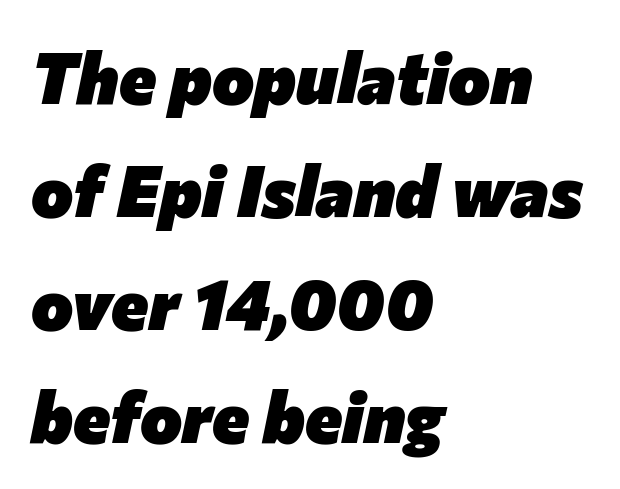
The image shows 71 px heavy type, italic (leaning right); set left-aligned, normal line spacing (1.59x), normal letter spacing, not underlined; low stroke contrast and a medium x-height.
